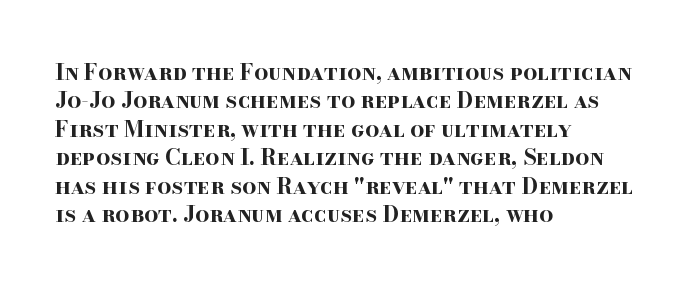
This is the regular roman posture of the typeface. The lines in this sample share a left origin and differ only in where they stop. Standard letterfit; no display-style spreading of the glyphs. Heavy-handed strokes throughout: this text is bold. The space directly below the letters is spotless.
